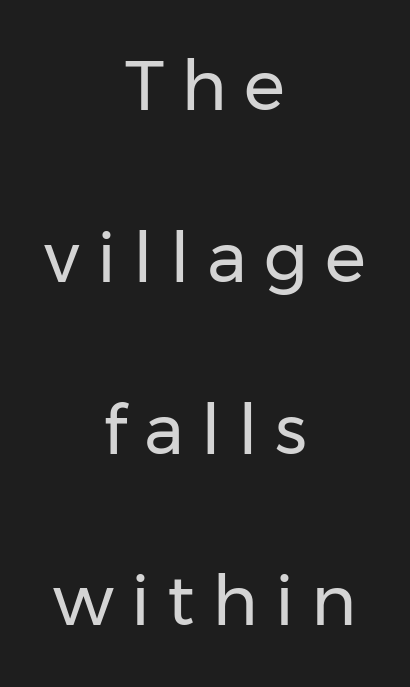
The image shows 69 px regular-weight sans-serif type, upright; set centered, loose line spacing (2.49x), unusually wide letter spacing (+0.25 em), not underlined; low stroke contrast and a medium x-height.
